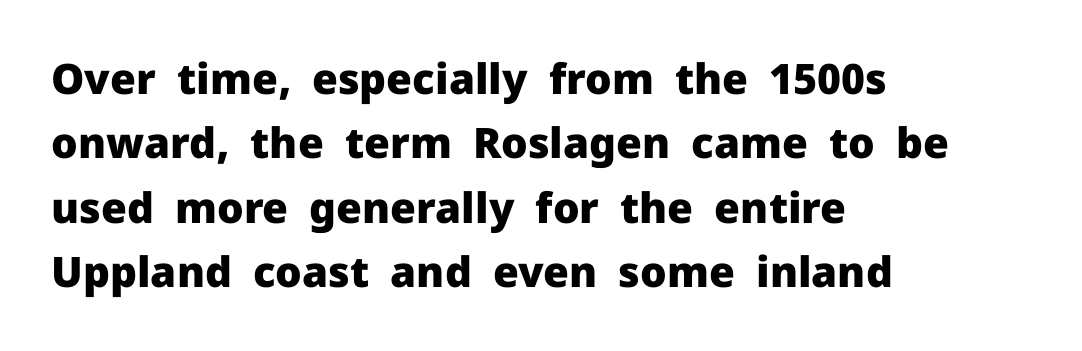
Q: Is the text bold? A: Yes.
Q: Is the text italic (slanted)? A: No, it is upright.
Q: Is the typeface a serif or a sans-serif typeface? A: Sans-serif.
Q: Is the text underlined? A: No.
Q: How is the paragraph aligned? A: Left-aligned.
Q: Is the spacing between letters normal or unusually wide? A: Normal.
Q: Is the spacing between lines tight, normal or loose? A: Normal.
Q: Width (condensed, normal, or wide)? A: Normal.
Q: Stroke contrast? A: Low.
Q: x-height? A: Medium.
Q: Monospaced? A: No.
